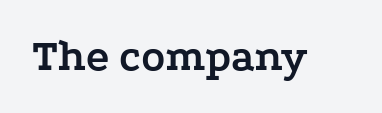
The line texture is even and compact thanks to regular tracking. The sample has been set heavy, in full bold. I'd call this a serif setting — the letters wear small feet. The passage shown is typed in a proportional face where columns would drift. The foot of each line stays bare and open.
